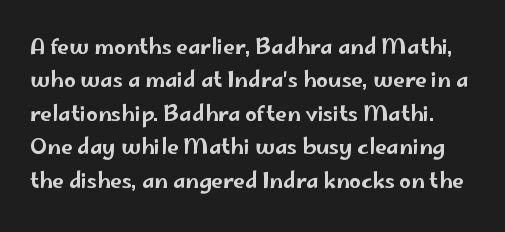
{"italic": "no", "underline": "no", "line_spacing": "normal", "line_spacing_ratio": 1.59, "letter_spacing": "normal", "letter_spacing_em": 0.0, "glyph_px": 21}
